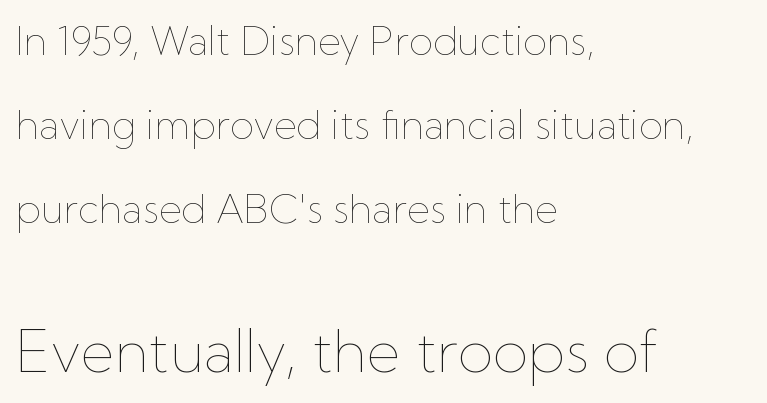
Q: Is the text bold? A: No.
Q: Is the text italic (slanted)? A: No, it is upright.
Q: Is the text underlined? A: No.
Q: How is the paragraph aligned? A: Left-aligned.
Q: Is the spacing between letters normal or unusually wide? A: Normal.
Q: Is the spacing between lines tight, normal or loose? A: Loose.
Q: Which block of text is set in a larger size, the first (top) or the second (bottom)? A: The second (bottom) one.
Q: Width (condensed, normal, or wide)? A: Normal.
Q: Stroke contrast? A: Low.
Q: x-height? A: Medium.
Q: Monospaced? A: No.
